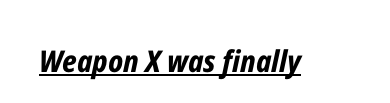
{"italic": "yes", "lean": "right", "slant_degrees": 12, "bold": "yes", "weight": "bold", "width": "condensed", "stroke_contrast": "low", "x_height": "medium", "monospaced": "no", "underline": "yes", "letter_spacing": "normal", "letter_spacing_em": 0.0, "glyph_px": 30}
